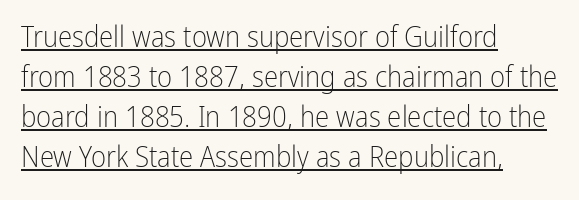
{"serif": "no", "italic": "no", "bold": "no", "weight": "light", "width": "condensed", "stroke_contrast": "low", "x_height": "medium", "monospaced": "no", "underline": "yes", "align": "left", "line_spacing": "normal", "line_spacing_ratio": 1.38, "letter_spacing": "normal", "letter_spacing_em": 0.0, "glyph_px": 29}
